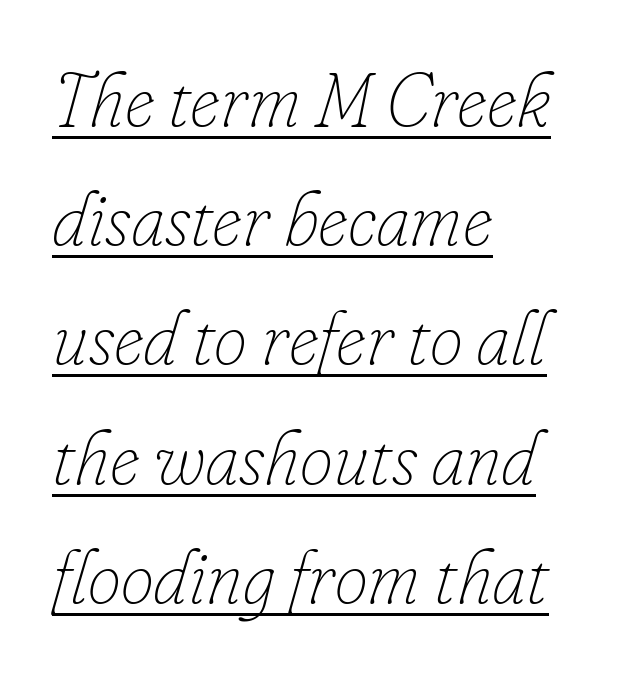
Q: Is the text bold? A: No.
Q: Is the text italic (slanted)? A: Yes, it leans right by about 16 degrees.
Q: Is the text underlined? A: Yes.
Q: How is the paragraph aligned? A: Left-aligned.
Q: Is the spacing between letters normal or unusually wide? A: Normal.
Q: Is the spacing between lines tight, normal or loose? A: Normal.
Q: Width (condensed, normal, or wide)? A: Normal.
Q: Stroke contrast? A: Low.
Q: x-height? A: Small.
Q: Monospaced? A: No.
